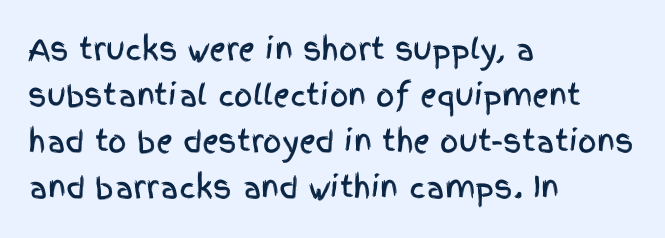
{"serif": "no", "italic": "no", "width": "condensed", "x_height": "large", "monospaced": "no", "underline": "no", "align": "left", "line_spacing": "normal", "line_spacing_ratio": 1.59, "letter_spacing": "normal", "letter_spacing_em": 0.0, "glyph_px": 29}
